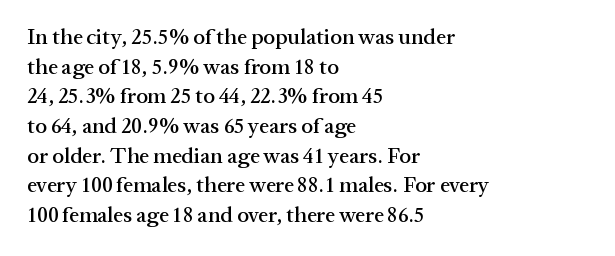
The passage shown stacks its lines at a standard gap. Look at the tracking — it's just the regular setting, nothing added. A typesetter would mark this as roman, not italic. Underlining? Definitely not there. One-word summary of the alignment: left.
